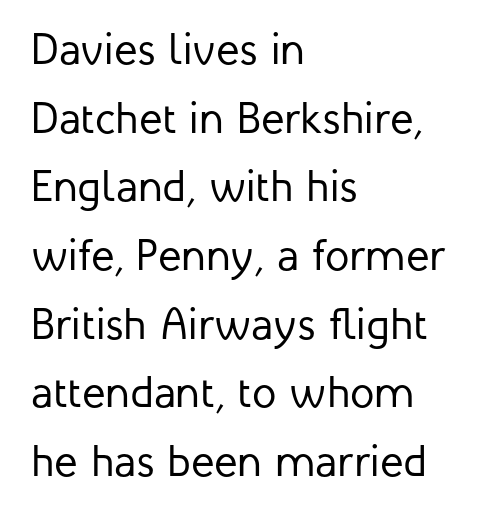
Q: Is the text bold? A: No.
Q: Is the text italic (slanted)? A: No, it is upright.
Q: Is the typeface a serif or a sans-serif typeface? A: Sans-serif.
Q: Is the text underlined? A: No.
Q: How is the paragraph aligned? A: Left-aligned.
Q: Is the spacing between letters normal or unusually wide? A: Normal.
Q: Is the spacing between lines tight, normal or loose? A: Normal.
Q: Width (condensed, normal, or wide)? A: Normal.
Q: Stroke contrast? A: Low.
Q: x-height? A: Medium.
Q: Monospaced? A: No.
